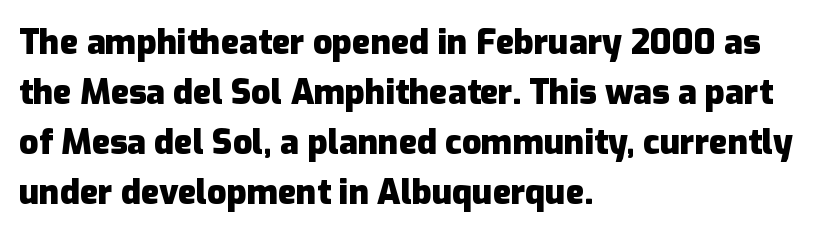
The letters sit at their default tracking, neither squeezed nor spread. Leading: standard. The type family on display is of the sans-serif kind. In terms of posture, this sample is upright.
